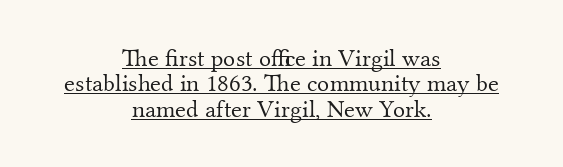
{"italic": "no", "bold": "no", "underline": "yes", "align": "center", "line_spacing": "tight", "line_spacing_ratio": 1.02, "letter_spacing": "normal", "letter_spacing_em": 0.0, "glyph_px": 25}
